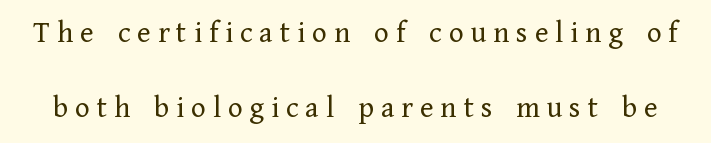
The image shows 31 px regular-weight serif type, upright; set loose line spacing (2.41x), unusually wide letter spacing (+0.22 em), not underlined; low stroke contrast and a medium x-height.
